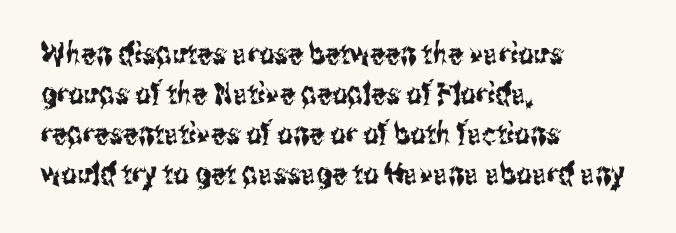
Q: Is the text italic (slanted)? A: No, it is upright.
Q: Is the typeface a serif or a sans-serif typeface? A: Sans-serif.
Q: Is the text underlined? A: No.
Q: How is the paragraph aligned? A: Left-aligned.
Q: Is the spacing between letters normal or unusually wide? A: Normal.
Q: Is the spacing between lines tight, normal or loose? A: Normal.
Q: Width (condensed, normal, or wide)? A: Condensed.
Q: Stroke contrast? A: Medium.
Q: x-height? A: Medium.
Q: Monospaced? A: No.
